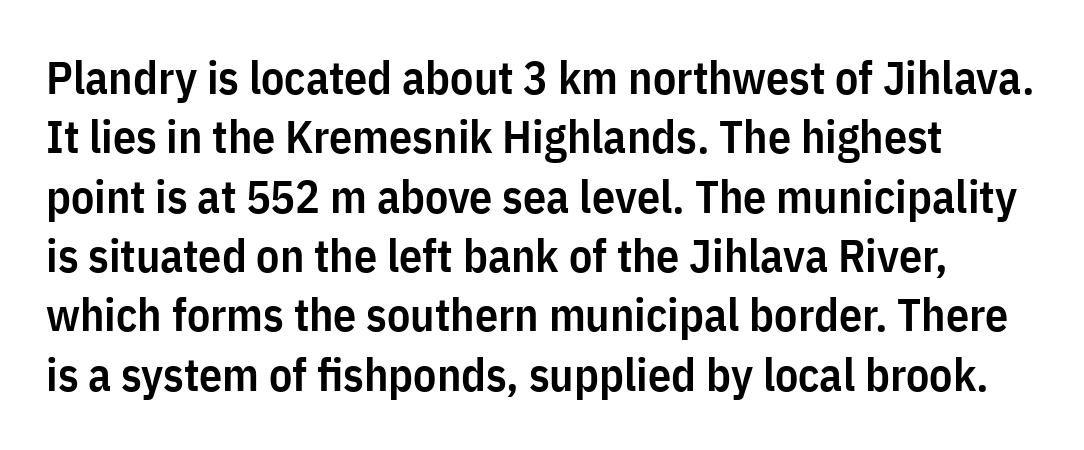
The image shows 46 px semibold, condensed sans-serif type, upright; set normal line spacing (1.29x), normal letter spacing, not underlined; low stroke contrast and a medium x-height.
